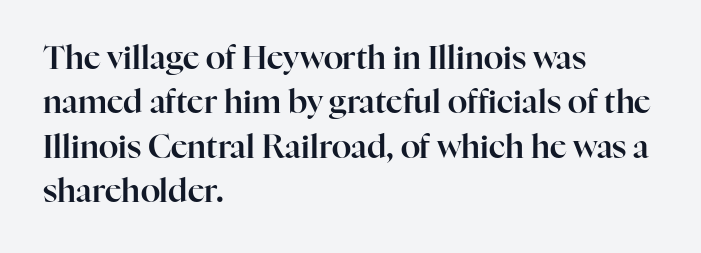
Clear beneath every line of the passage. The axis of the letterforms is exactly vertical. Standard letterfit; no display-style spreading of the glyphs. The designer left line spacing at the default.
